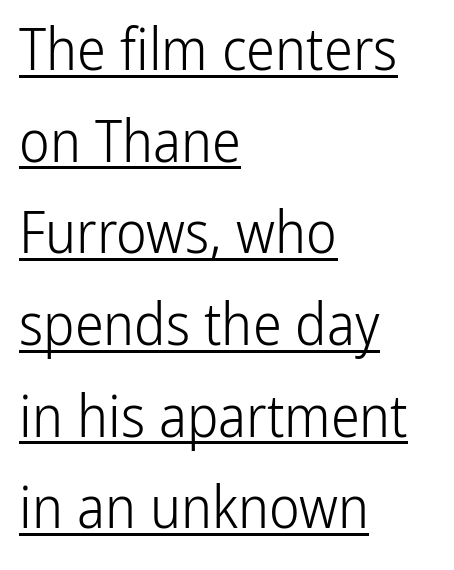
The image shows 58 px light, condensed sans-serif type, upright; set left-aligned, normal line spacing (1.58x), normal letter spacing, underlined; low stroke contrast and a medium x-height.
